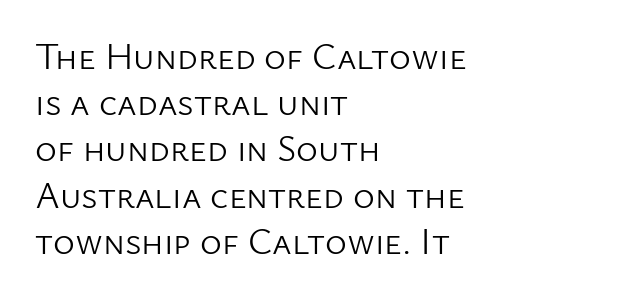
Q: Is the text bold? A: No.
Q: Is the text italic (slanted)? A: No, it is upright.
Q: Is the typeface a serif or a sans-serif typeface? A: Sans-serif.
Q: Is the text underlined? A: No.
Q: How is the paragraph aligned? A: Left-aligned.
Q: Is the spacing between letters normal or unusually wide? A: Normal.
Q: Is the spacing between lines tight, normal or loose? A: Normal.
Q: Width (condensed, normal, or wide)? A: Normal.
Q: Stroke contrast? A: Low.
Q: x-height? A: Medium.
Q: Monospaced? A: No.
